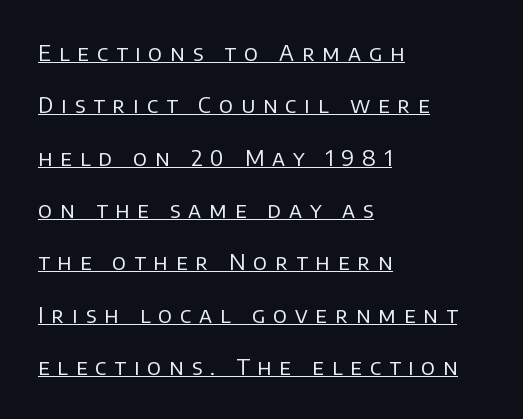
Q: Is the text bold? A: No.
Q: Is the text italic (slanted)? A: No, it is upright.
Q: Is the text underlined? A: Yes.
Q: How is the paragraph aligned? A: Left-aligned.
Q: Is the spacing between letters normal or unusually wide? A: Unusually wide.
Q: Is the spacing between lines tight, normal or loose? A: Loose.
